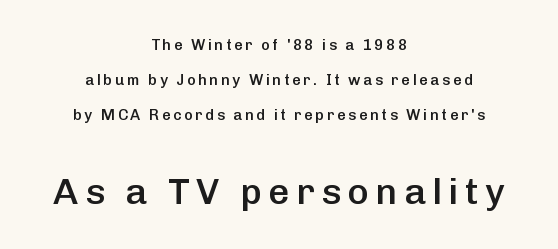
{"serif": "no", "italic": "no", "bold": "semi", "weight": "semibold", "width": "normal", "stroke_contrast": "low", "x_height": "medium", "monospaced": "no", "underline": "no", "align": "center", "line_spacing": "loose", "line_spacing_ratio": 2.32, "larger_block": "second", "size_ratio": 2.47, "glyph_px": 37}
